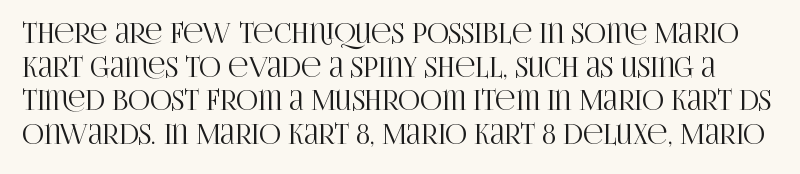
The image shows 27 px text type, upright; set normal line spacing (1.25x), normal letter spacing, not underlined.
